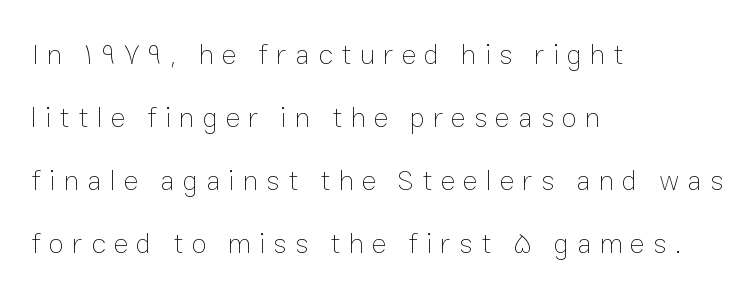
The lettering stays uniformly vertical, giving the passage a roman look. Line beginnings align vertically; line endings do not. Is this a fixed-width face? No — the glyphs have proportional, varying widths. The space directly below the letters is spotless. No letter is thick-stroked: the sample isn't bold.
